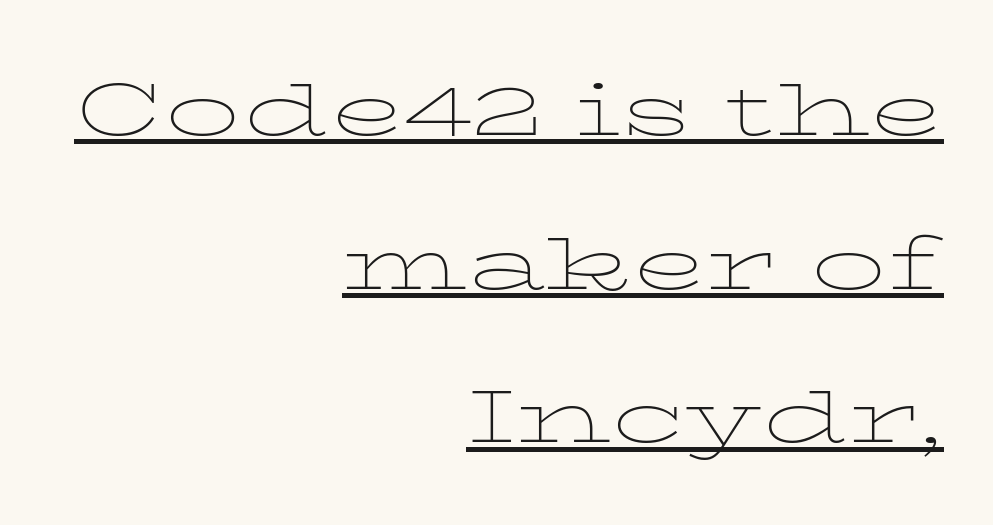
Q: Is the text bold? A: No.
Q: Is the text italic (slanted)? A: No, it is upright.
Q: Is the typeface a serif or a sans-serif typeface? A: Serif.
Q: Is the text underlined? A: Yes.
Q: How is the paragraph aligned? A: Right-aligned.
Q: Is the spacing between letters normal or unusually wide? A: Normal.
Q: Is the spacing between lines tight, normal or loose? A: Loose.
Q: Width (condensed, normal, or wide)? A: Wide.
Q: Stroke contrast? A: Low.
Q: x-height? A: Medium.
Q: Monospaced? A: No.
